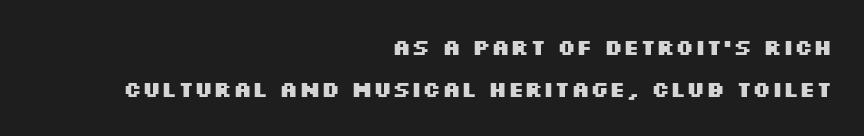
{"italic": "no", "bold": "yes", "underline": "no", "align": "right", "line_spacing": "loose", "line_spacing_ratio": 1.91, "letter_spacing": "normal", "letter_spacing_em": 0.0, "glyph_px": 22}
